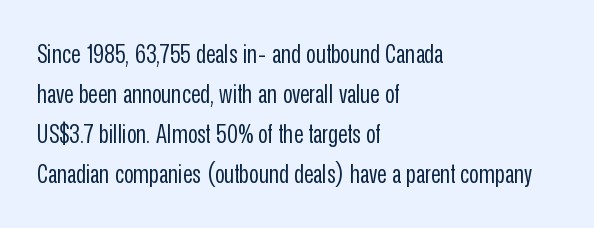
Descender tails drop into unmarked territory. Stroke mass is kept to a normal reading level or below. Default kerning and tracking; the words read as compact shapes. Teacher's note: observe the even left margin — that is flush-left alignment.
